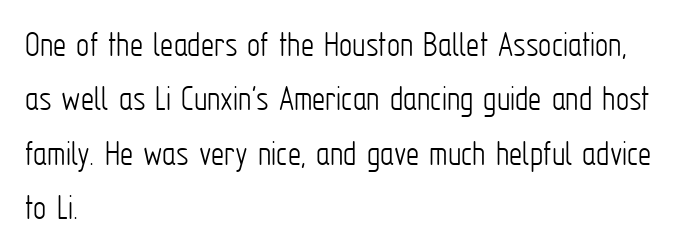
Q: Is the text bold? A: No.
Q: Is the text italic (slanted)? A: No, it is upright.
Q: Is the typeface a serif or a sans-serif typeface? A: Sans-serif.
Q: Is the text underlined? A: No.
Q: How is the paragraph aligned? A: Left-aligned.
Q: Is the spacing between letters normal or unusually wide? A: Normal.
Q: Is the spacing between lines tight, normal or loose? A: Normal.
Q: Width (condensed, normal, or wide)? A: Condensed.
Q: Stroke contrast? A: Low.
Q: x-height? A: Medium.
Q: Monospaced? A: No.
